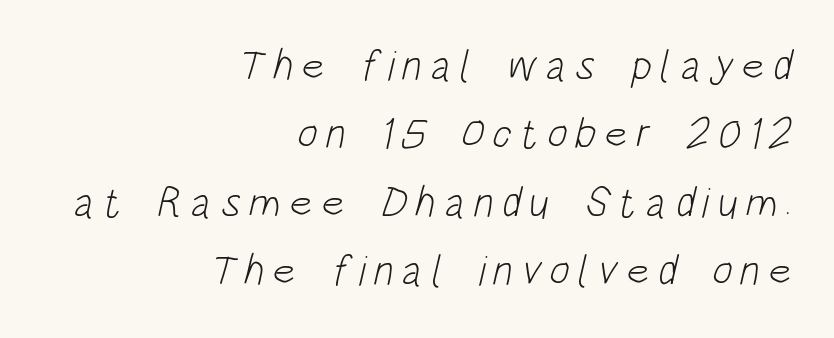
Descenders hang freely into open space. The passage shown is typeset with a sans-serif family. Bold? No — there's no thickening of the strokes. Note the varied advance widths — an 'i' is clearly narrower than an 'm'. Line endings align vertically; line beginnings do not. Interline gaps are of average width in this sample.
